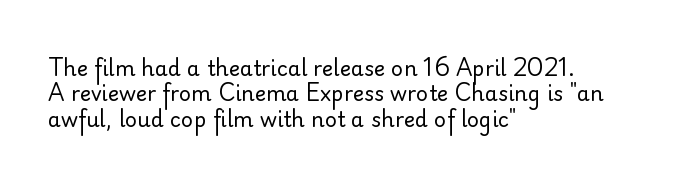
A bare baseline throughout the passage. Line beginnings align vertically; line endings do not. This sample uses plain, unmodified letter spacing. Posture: straight, roman, zero tilt. Is this a heavy cut? Hardly; it is regular or lighter.
